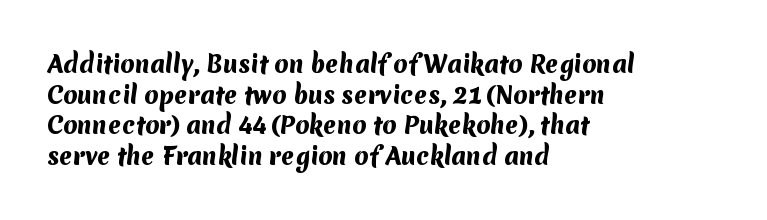
{"bold": "yes", "underline": "no", "align": "left", "line_spacing": "normal", "line_spacing_ratio": 1.33, "letter_spacing": "normal", "letter_spacing_em": 0.0, "glyph_px": 23}
